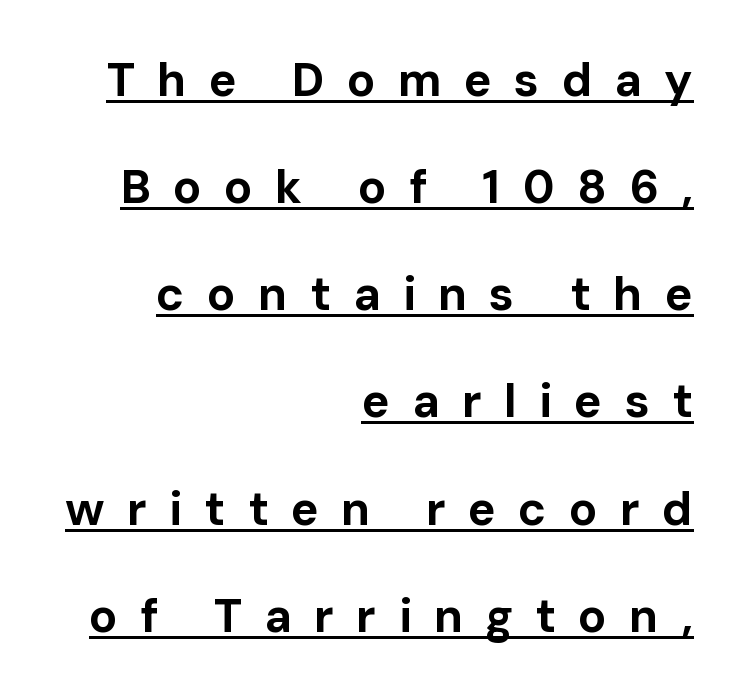
The image shows 47 px bold sans-serif type, upright; set right-aligned, loose line spacing (2.28x), unusually wide letter spacing (+0.47 em), underlined; low stroke contrast and a medium x-height.
